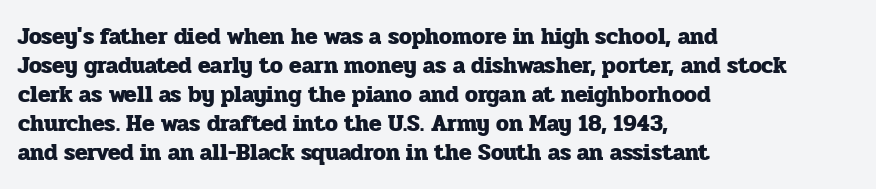
Q: Is the text bold? A: Yes.
Q: Is the text italic (slanted)? A: No, it is upright.
Q: Is the text underlined? A: No.
Q: How is the paragraph aligned? A: Left-aligned.
Q: Is the spacing between letters normal or unusually wide? A: Normal.
Q: Is the spacing between lines tight, normal or loose? A: Normal.
